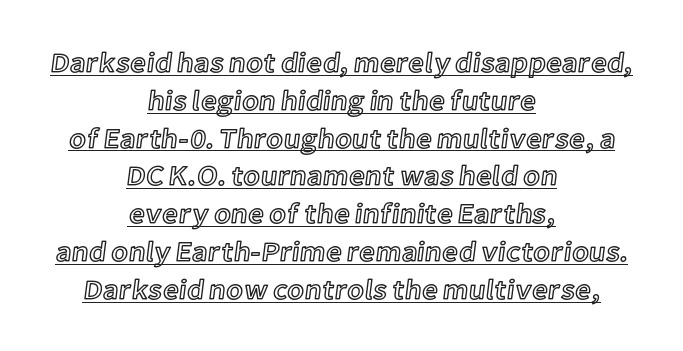
Q: Is the text italic (slanted)? A: Yes.
Q: Is the text underlined? A: Yes.
Q: How is the paragraph aligned? A: Centered.
Q: Is the spacing between letters normal or unusually wide? A: Normal.
Q: Is the spacing between lines tight, normal or loose? A: Normal.
Q: Width (condensed, normal, or wide)? A: Normal.
Q: x-height? A: Medium.
Q: Monospaced? A: No.
